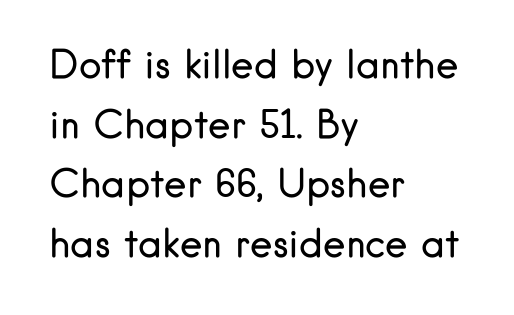
{"serif": "no", "italic": "no", "bold": "no", "weight": "regular", "width": "normal", "stroke_contrast": "low", "x_height": "small", "monospaced": "no", "underline": "no", "align": "left", "line_spacing": "normal", "line_spacing_ratio": 1.57, "letter_spacing": "normal", "letter_spacing_em": 0.0, "glyph_px": 38}
